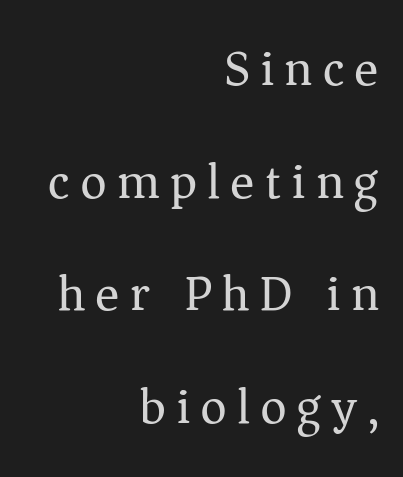
Between one letter and the next there's a generous, obvious gap. Caption: multi-line text, flush right, ragged left. Vertically, the passage feels expansive, rows floating well apart. Is this a fixed-width face? No — the glyphs have proportional, varying widths. Caption: face not bold, strokes unweighted. Nope, not italic — everything's standing straight.
